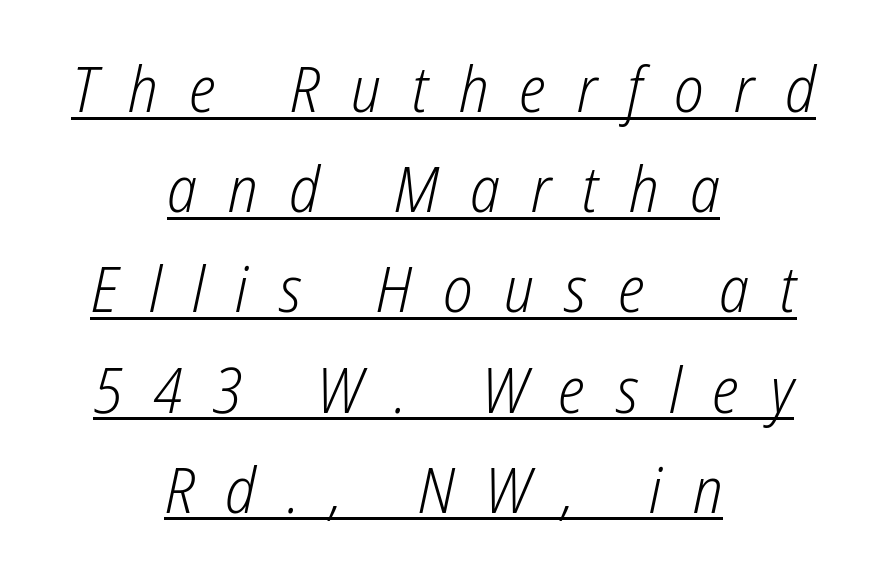
Q: Is the text bold? A: No.
Q: Is the text italic (slanted)? A: Yes, it leans right by about 12 degrees.
Q: Is the text underlined? A: Yes.
Q: How is the paragraph aligned? A: Centered.
Q: Is the spacing between letters normal or unusually wide? A: Unusually wide.
Q: Is the spacing between lines tight, normal or loose? A: Normal.
Q: Width (condensed, normal, or wide)? A: Condensed.
Q: Stroke contrast? A: Low.
Q: x-height? A: Medium.
Q: Monospaced? A: No.
